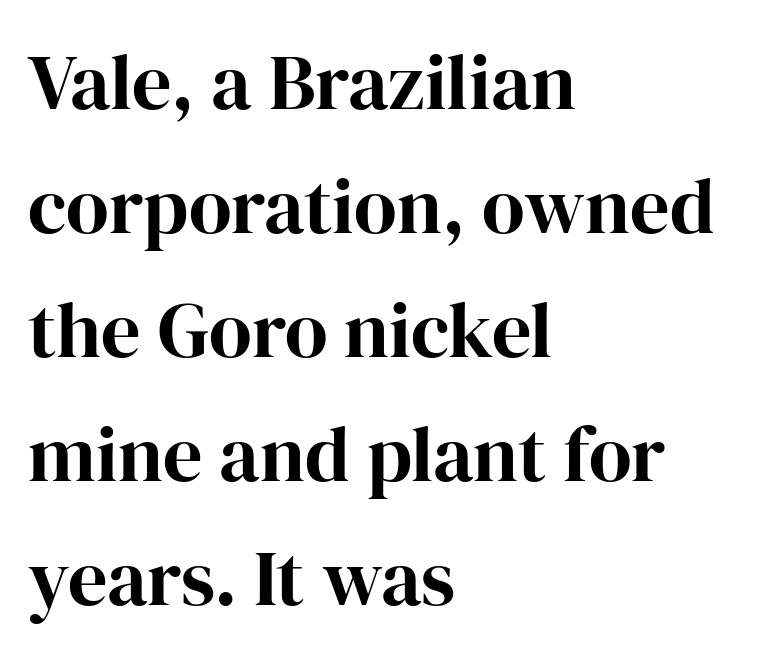
Q: Is the text bold? A: Yes.
Q: Is the text italic (slanted)? A: No, it is upright.
Q: Is the typeface a serif or a sans-serif typeface? A: Serif.
Q: Is the text underlined? A: No.
Q: How is the paragraph aligned? A: Left-aligned.
Q: Is the spacing between letters normal or unusually wide? A: Normal.
Q: Is the spacing between lines tight, normal or loose? A: Normal.
Q: Width (condensed, normal, or wide)? A: Normal.
Q: Stroke contrast? A: High.
Q: x-height? A: Medium.
Q: Monospaced? A: No.
